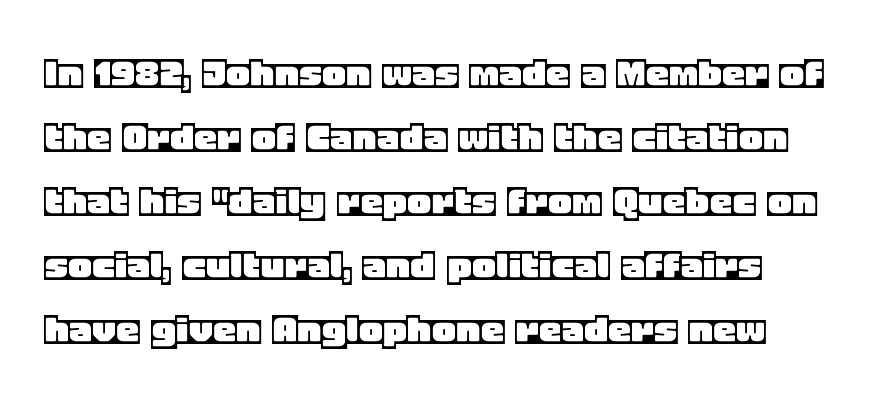
Q: Is the text italic (slanted)? A: No, it is upright.
Q: Is the text underlined? A: No.
Q: Is the spacing between letters normal or unusually wide? A: Normal.
Q: Is the spacing between lines tight, normal or loose? A: Normal.
Q: Width (condensed, normal, or wide)? A: Normal.
Q: x-height? A: Large.
Q: Monospaced? A: No.
